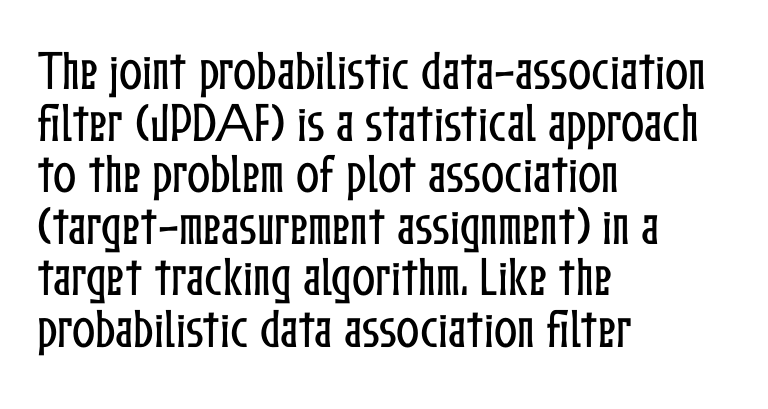
Clear beneath every line of the passage. Here the glyphs are tracked normally, forming tight word shapes. Vertical strokes here are truly vertical. Left-aligned paragraph, ragged on the right. These lines are rendered in a variable-pitch font.
